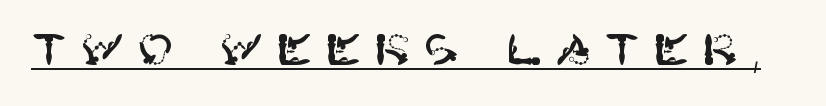
The image shows 43 px sans-serif type, upright; set unusually wide letter spacing (+0.3 em), underlined; high stroke contrast and a large x-height.
